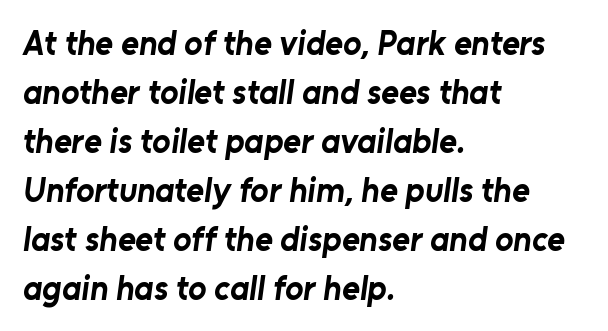
Q: Is the text bold? A: Yes.
Q: Is the typeface a serif or a sans-serif typeface? A: Sans-serif.
Q: Is the text underlined? A: No.
Q: How is the paragraph aligned? A: Left-aligned.
Q: Is the spacing between letters normal or unusually wide? A: Normal.
Q: Is the spacing between lines tight, normal or loose? A: Normal.
Q: Width (condensed, normal, or wide)? A: Normal.
Q: Stroke contrast? A: Low.
Q: x-height? A: Medium.
Q: Monospaced? A: No.
